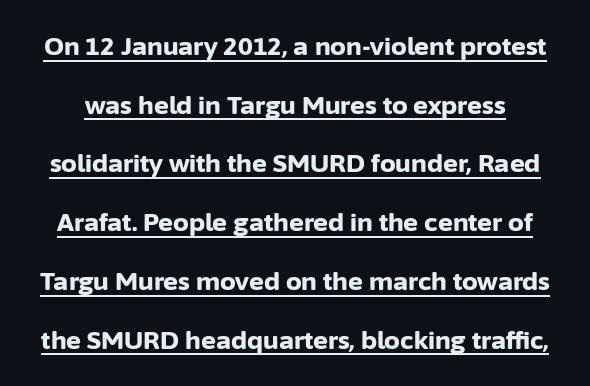
Q: Is the text bold? A: Yes.
Q: Is the text italic (slanted)? A: No, it is upright.
Q: Is the text underlined? A: Yes.
Q: Is the spacing between letters normal or unusually wide? A: Normal.
Q: Is the spacing between lines tight, normal or loose? A: Loose.
